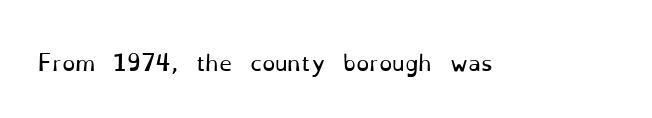
The image shows 21 px text type, upright; set normal letter spacing, not underlined.
